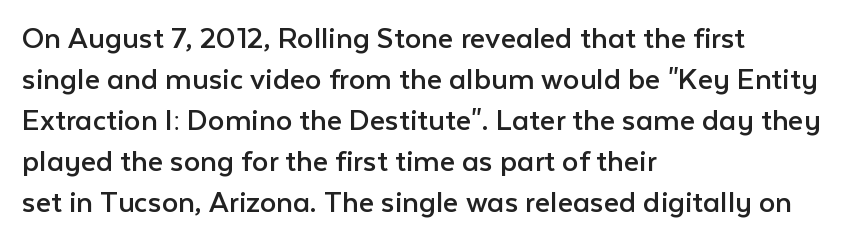
The image shows 33 px regular-weight sans-serif type, upright; set left-aligned, line spacing 1.24x, normal letter spacing, not underlined; low stroke contrast and a medium x-height.
